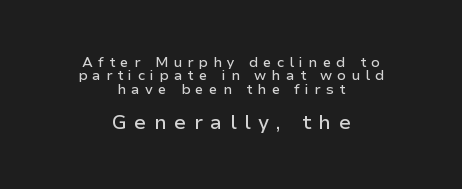
Q: Is the text italic (slanted)? A: No, it is upright.
Q: Is the text underlined? A: No.
Q: How is the paragraph aligned? A: Centered.
Q: Is the spacing between letters normal or unusually wide? A: Unusually wide.
Q: Is the spacing between lines tight, normal or loose? A: Tight.
Q: Which block of text is set in a larger size, the first (top) or the second (bottom)? A: The second (bottom) one.
